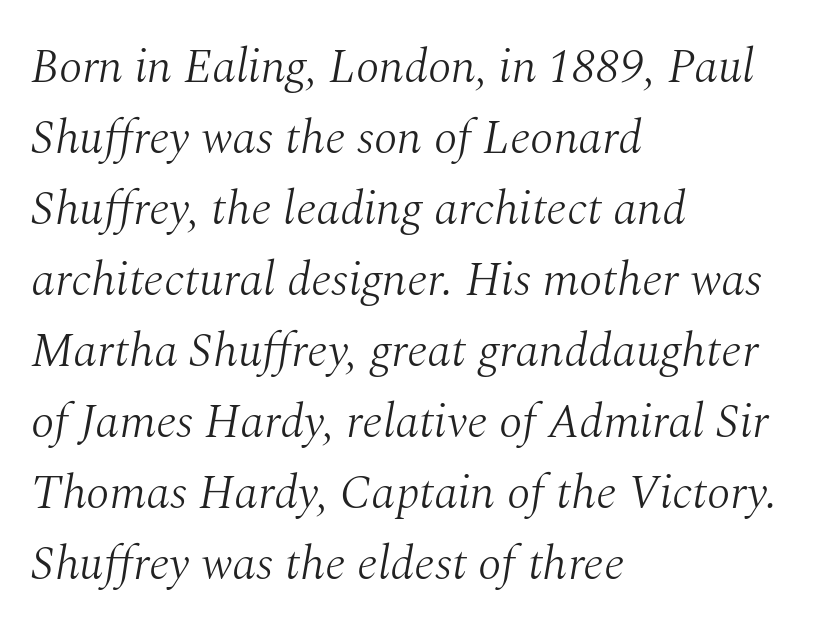
The image shows 48 px light serif type, italic (leaning right); set left-aligned, normal line spacing (1.48x), normal letter spacing, not underlined; medium stroke contrast and a medium x-height.
